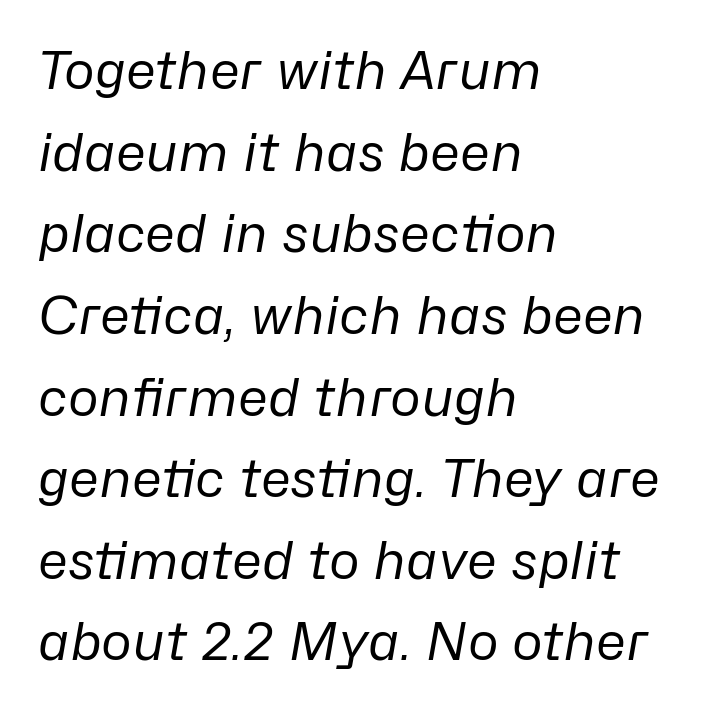
Q: Is the text bold? A: No.
Q: Is the text italic (slanted)? A: Yes, it leans right by about 10 degrees.
Q: Is the text underlined? A: No.
Q: How is the paragraph aligned? A: Left-aligned.
Q: Is the spacing between letters normal or unusually wide? A: Normal.
Q: Is the spacing between lines tight, normal or loose? A: Normal.
Q: Width (condensed, normal, or wide)? A: Normal.
Q: Stroke contrast? A: Low.
Q: x-height? A: Medium.
Q: Monospaced? A: No.
